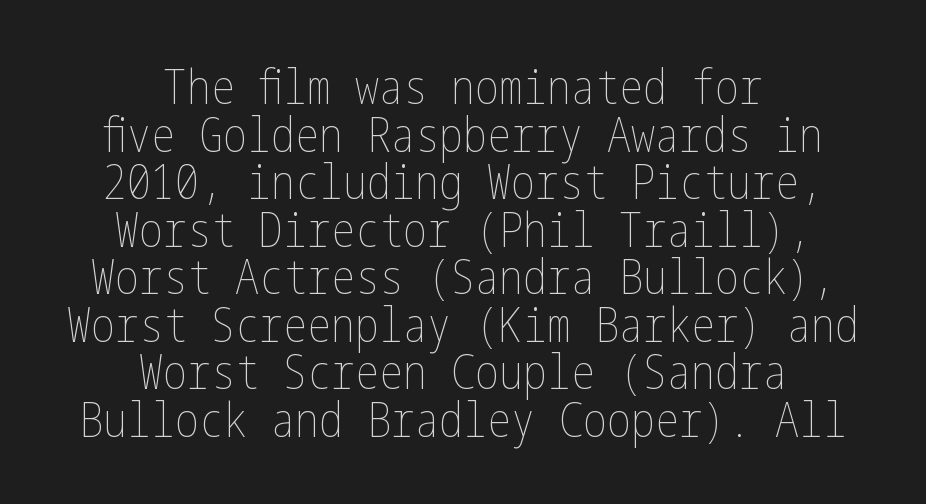
{"italic": "no", "bold": "no", "weight": "thin", "width": "condensed", "stroke_contrast": "low", "x_height": "medium", "underline": "no", "align": "center", "line_spacing": "tight", "line_spacing_ratio": 0.99, "letter_spacing": "normal", "letter_spacing_em": 0.0, "glyph_px": 48}
